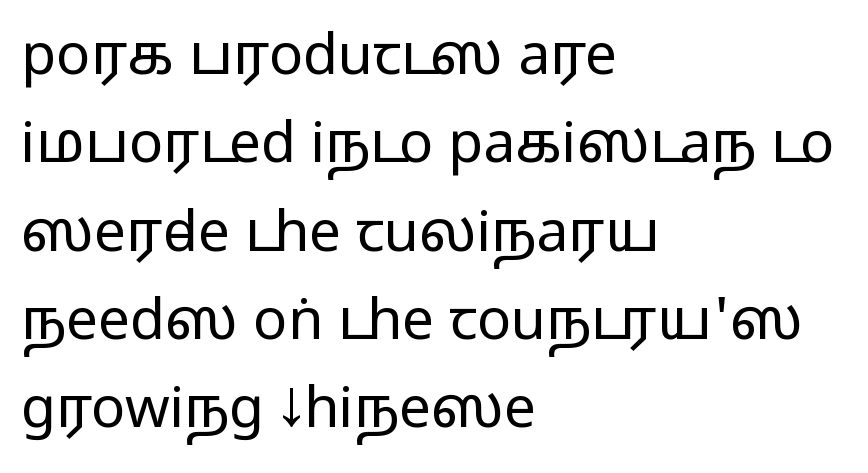
Each row of text sits above clean, open space. Here the glyphs are tracked normally, forming tight word shapes. The passage shown is typed in a proportional face where columns would drift. Posture: straight, roman, zero tilt.
